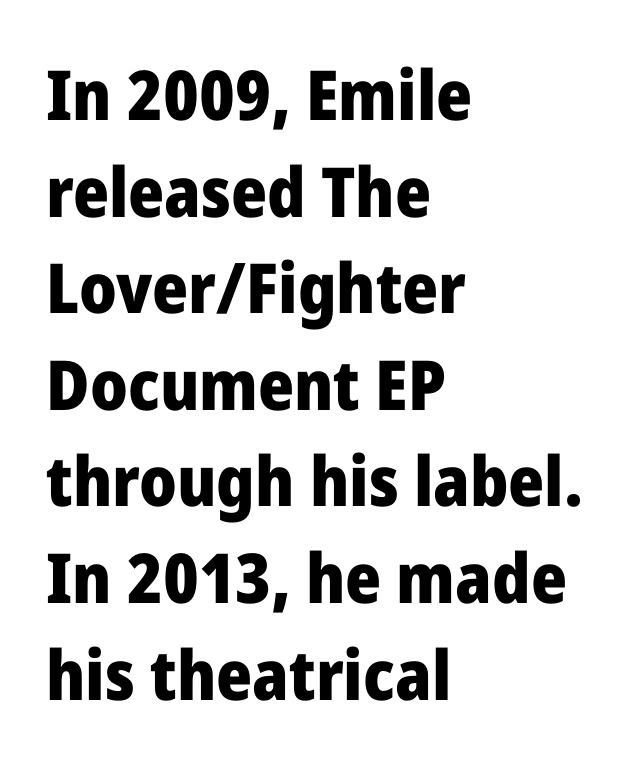
The image shows 69 px heavy sans-serif type, upright; set left-aligned, normal line spacing (1.4x), normal letter spacing, not underlined; low stroke contrast and a medium x-height.
